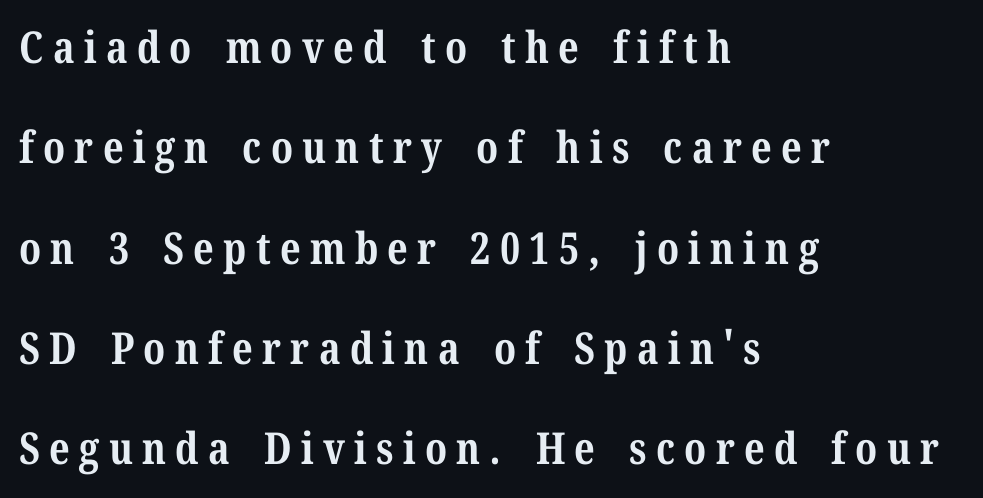
The image shows 44 px bold serif type, upright; set left-aligned, loose line spacing (2.28x), unusually wide letter spacing (+0.21 em), not underlined; medium stroke contrast and a medium x-height.
